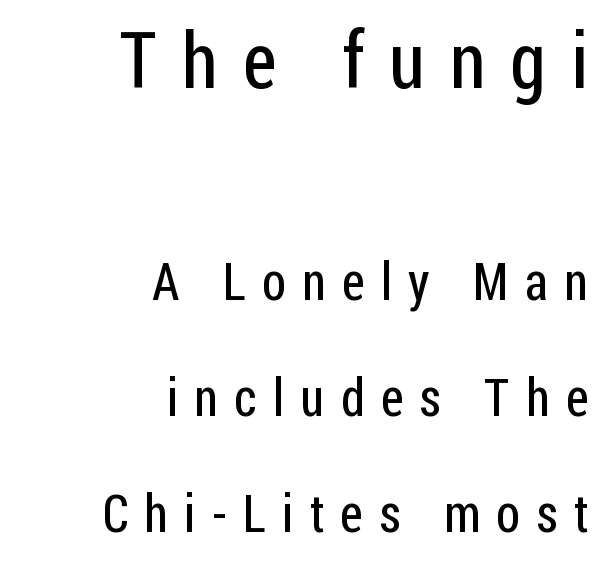
Q: Is the text bold? A: No.
Q: Is the text italic (slanted)? A: No, it is upright.
Q: Is the typeface a serif or a sans-serif typeface? A: Sans-serif.
Q: Is the text underlined? A: No.
Q: How is the paragraph aligned? A: Right-aligned.
Q: Is the spacing between letters normal or unusually wide? A: Unusually wide.
Q: Is the spacing between lines tight, normal or loose? A: Loose.
Q: Which block of text is set in a larger size, the first (top) or the second (bottom)? A: The first (top) one.
Q: Width (condensed, normal, or wide)? A: Condensed.
Q: Stroke contrast? A: Low.
Q: x-height? A: Medium.
Q: Monospaced? A: No.
